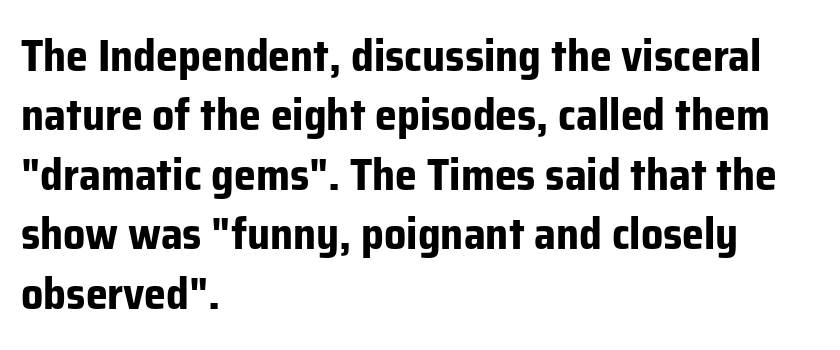
{"serif": "no", "italic": "no", "bold": "yes", "weight": "bold", "width": "normal", "stroke_contrast": "low", "x_height": "medium", "monospaced": "no", "underline": "no", "align": "left", "line_spacing": "normal", "line_spacing_ratio": 1.35, "letter_spacing": "normal", "letter_spacing_em": 0.0, "glyph_px": 44}
